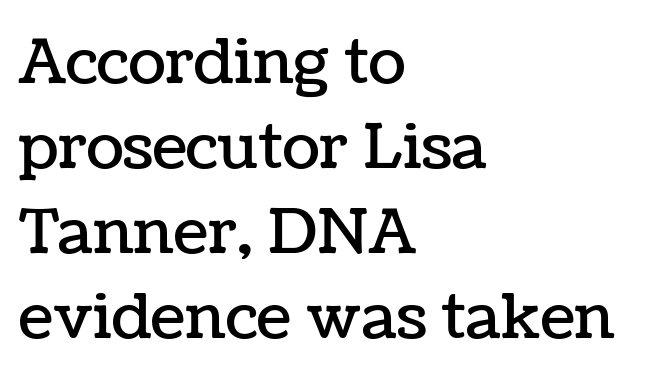
The image shows 62 px text type, upright; set left-aligned, normal line spacing (1.37x), normal letter spacing, not underlined; low stroke contrast and a medium x-height.
